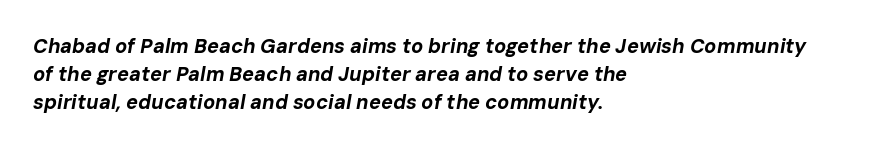
{"italic": "yes", "lean": "right", "slant_degrees": 10, "bold": "yes", "underline": "no", "align": "left", "line_spacing": "normal", "line_spacing_ratio": 1.41, "letter_spacing": "normal", "letter_spacing_em": 0.0, "glyph_px": 20}
